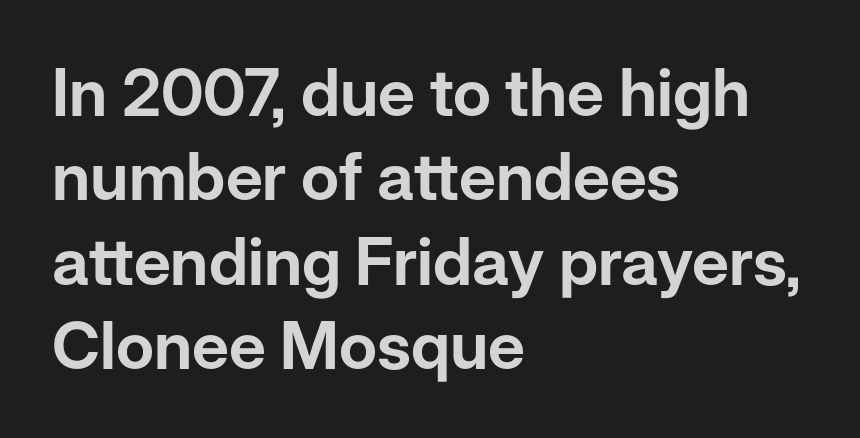
Successive baselines arrive at the customary interval. The line texture is even and compact thanks to regular tracking. Typographically, this falls in the sans-serif category. Varying glyph widths throughout — classic text-font behaviour. The foot of each line stays bare and open. Leftover space on each line is placed entirely after the last word.
